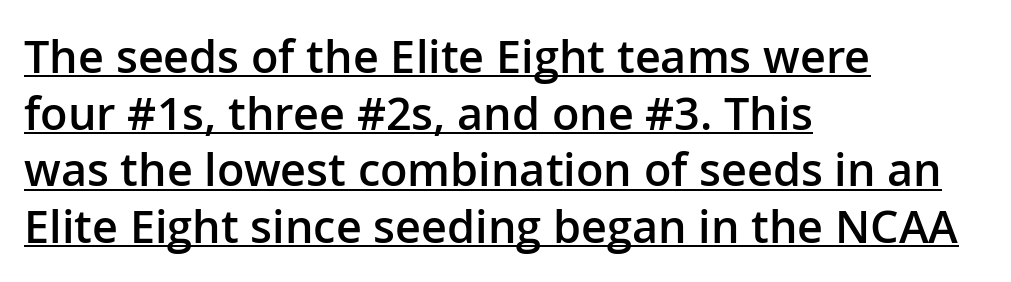
{"serif": "no", "italic": "no", "bold": "semi", "weight": "semibold", "width": "normal", "stroke_contrast": "low", "x_height": "medium", "monospaced": "no", "underline": "yes", "align": "left", "line_spacing": "normal", "line_spacing_ratio": 1.26, "letter_spacing": "normal", "letter_spacing_em": 0.0, "glyph_px": 45}
